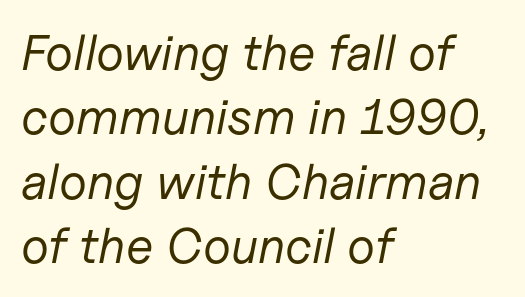
Spacing verdict: proportional, widths tailored to each character. No chunkiness to these letters — they're not bold. Honestly, there is no underline to notice here at all. Which margin do the lines hug? The left one — the right edge is uneven. Italic: yes, the glyphs are oblique. How are the letters spaced? Ordinarily, with no added tracking.
